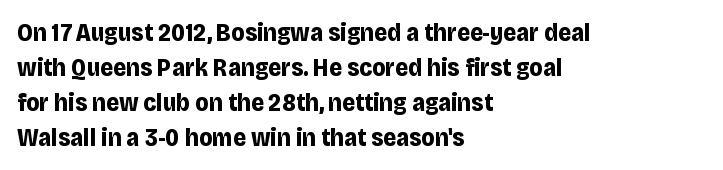
The image shows 25 px bold type, upright; set left-aligned, normal line spacing (1.4x), normal letter spacing, not underlined.
